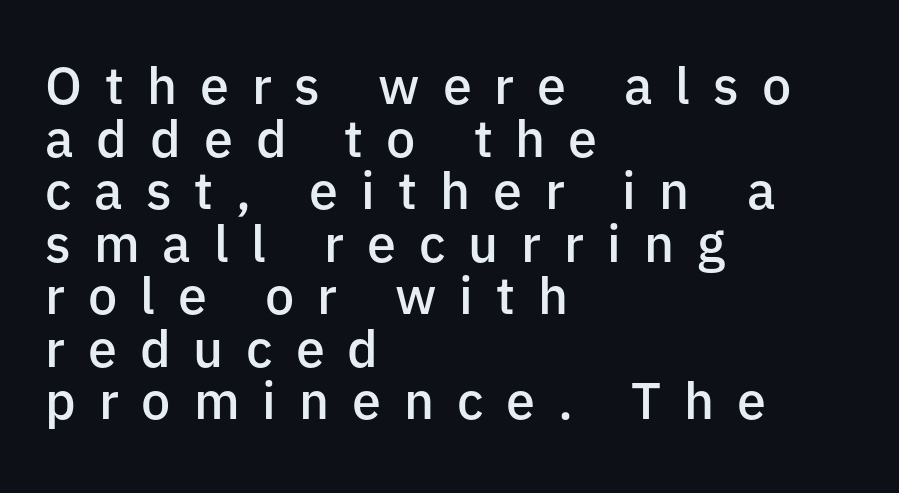
{"serif": "no", "italic": "no", "bold": "semi", "weight": "semibold", "width": "normal", "stroke_contrast": "low", "x_height": "medium", "monospaced": "no", "underline": "no", "align": "left", "line_spacing": "tight", "line_spacing_ratio": 1.01, "letter_spacing": "wide", "letter_spacing_em": 0.44, "glyph_px": 52}
